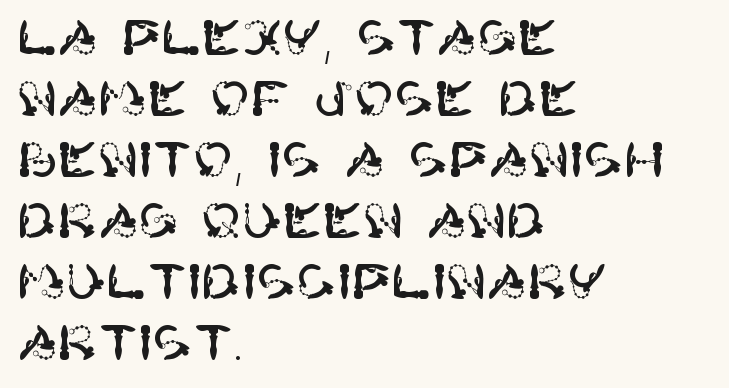
Q: Is the text italic (slanted)? A: No, it is upright.
Q: Is the typeface a serif or a sans-serif typeface? A: Sans-serif.
Q: Is the text underlined? A: No.
Q: How is the paragraph aligned? A: Left-aligned.
Q: Is the spacing between letters normal or unusually wide? A: Normal.
Q: Is the spacing between lines tight, normal or loose? A: Normal.
Q: Width (condensed, normal, or wide)? A: Normal.
Q: Stroke contrast? A: High.
Q: x-height? A: Large.
